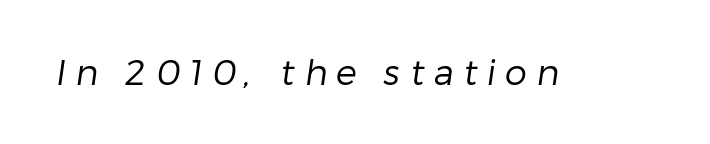
{"serif": "no", "bold": "no", "weight": "regular", "width": "normal", "stroke_contrast": "low", "x_height": "medium", "monospaced": "no", "underline": "no", "letter_spacing": "wide", "letter_spacing_em": 0.27, "glyph_px": 35}
